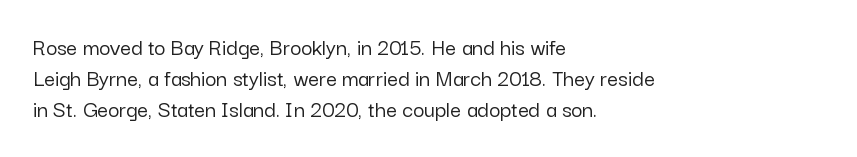
Q: Is the text italic (slanted)? A: No, it is upright.
Q: Is the text underlined? A: No.
Q: How is the paragraph aligned? A: Left-aligned.
Q: Is the spacing between letters normal or unusually wide? A: Normal.
Q: Is the spacing between lines tight, normal or loose? A: Normal.
